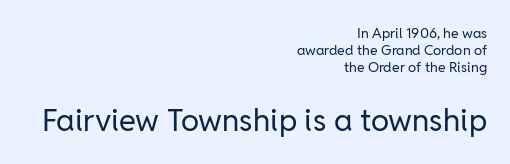
The image shows 31 px regular-weight sans-serif type, upright; set right-aligned, line spacing 1.22x, normal letter spacing, not underlined; the second (bottom) block is 2.21x larger; low stroke contrast and a medium x-height.
